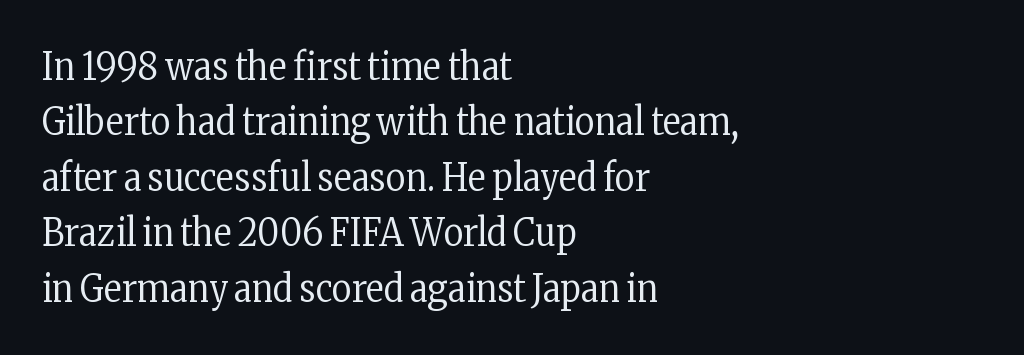
The image shows 38 px regular-weight, condensed serif type, upright; set left-aligned, normal line spacing (1.46x), normal letter spacing, not underlined; low stroke contrast and a medium x-height.
